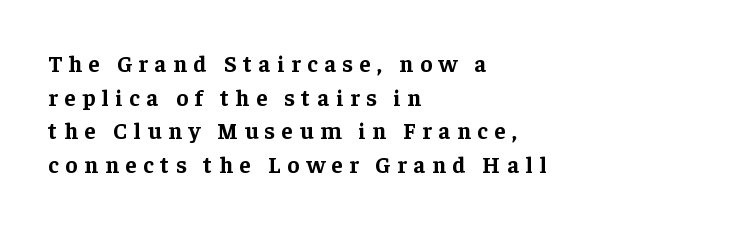
The image shows 23 px bold type, upright; set left-aligned, normal line spacing (1.46x), unusually wide letter spacing (+0.29 em), not underlined.
